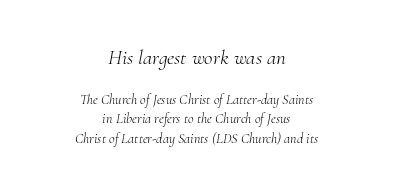
{"italic": "yes", "lean": "right", "slant_degrees": 10, "bold": "no", "underline": "no", "align": "center", "line_spacing": "normal", "line_spacing_ratio": 1.42, "letter_spacing": "normal", "letter_spacing_em": 0.0, "larger_block": "first", "size_ratio": 1.5, "glyph_px": 21}
